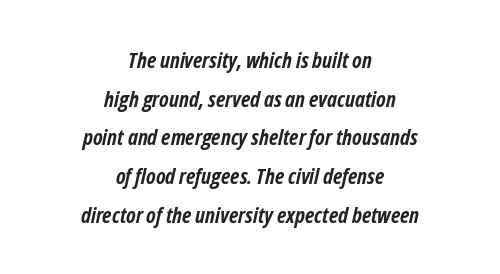
Q: Is the text bold? A: Yes.
Q: Is the text italic (slanted)? A: Yes, it leans right by about 12 degrees.
Q: Is the text underlined? A: No.
Q: How is the paragraph aligned? A: Centered.
Q: Is the spacing between letters normal or unusually wide? A: Normal.
